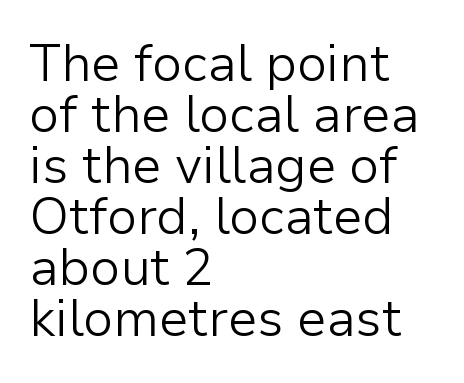
The image shows 51 px light sans-serif type, upright; set left-aligned, tight line spacing (1.0x), normal letter spacing, not underlined; low stroke contrast and a medium x-height.
